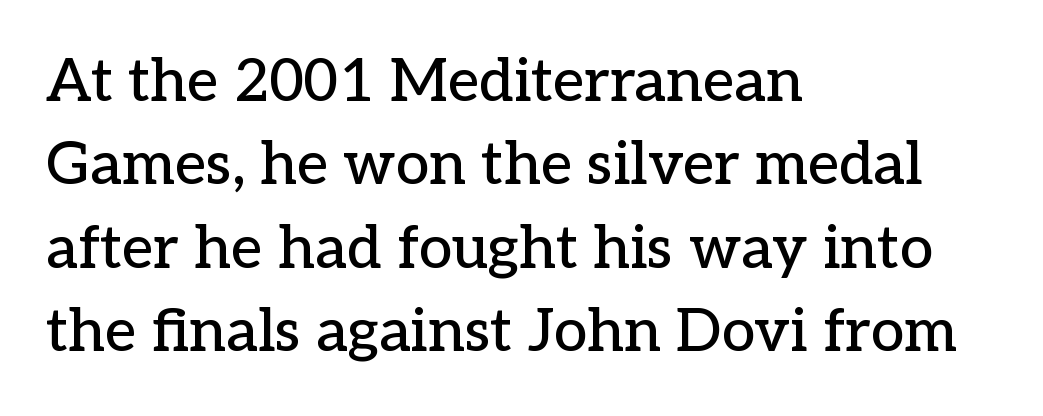
A typesetter would call this zero additional tracking. Students, observe: this is what conventionally led text looks like. Ordinary non-slanted type is in use. The strip under each line holds only bare page. Old-style or modern, the face here clearly has serifs.
